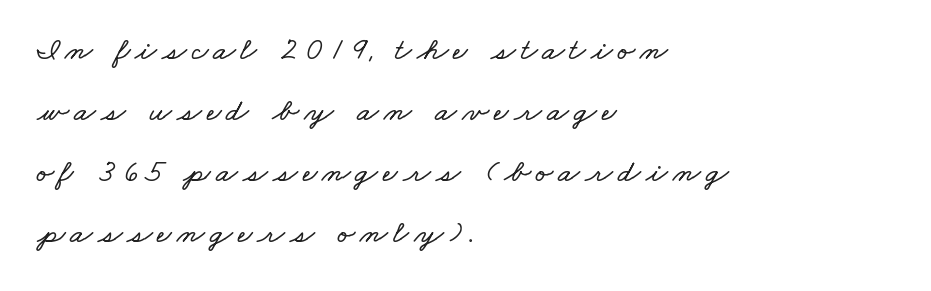
The image shows 32 px wide type; set left-aligned, loose line spacing (1.91x), not underlined; low stroke contrast and a small x-height.
